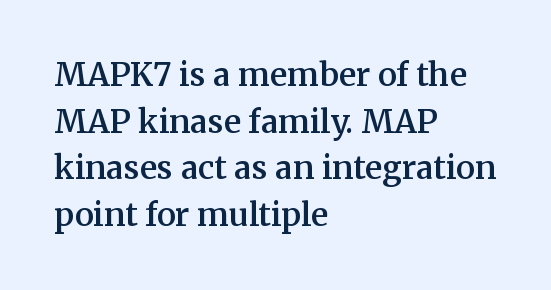
Q: Is the text bold? A: Semi-bold.
Q: Is the text italic (slanted)? A: No, it is upright.
Q: Is the typeface a serif or a sans-serif typeface? A: Serif.
Q: Is the text underlined? A: No.
Q: How is the paragraph aligned? A: Left-aligned.
Q: Is the spacing between letters normal or unusually wide? A: Normal.
Q: Is the spacing between lines tight, normal or loose? A: Normal.
Q: Width (condensed, normal, or wide)? A: Normal.
Q: Stroke contrast? A: Medium.
Q: x-height? A: Medium.
Q: Monospaced? A: No.
